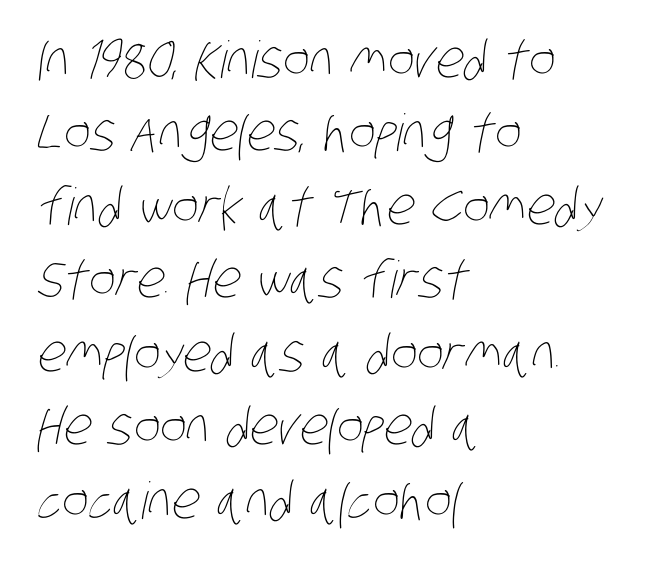
{"bold": "no", "weight": "thin", "width": "condensed", "stroke_contrast": "low", "x_height": "large", "monospaced": "no", "underline": "no", "align": "left", "line_spacing": "normal", "line_spacing_ratio": 1.44, "letter_spacing": "normal", "letter_spacing_em": 0.0, "glyph_px": 51}
